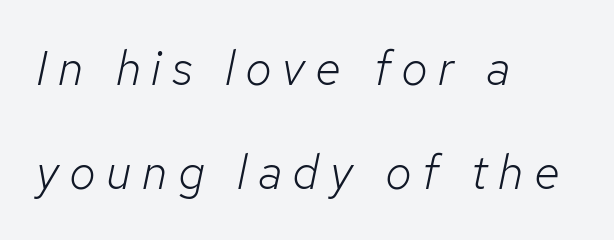
Is this a fixed-width face? No — the glyphs have proportional, varying widths. This rendering widens character spacing well past its baseline value. Line beginnings align vertically; line endings do not. A typesetter would mark this as italic.
